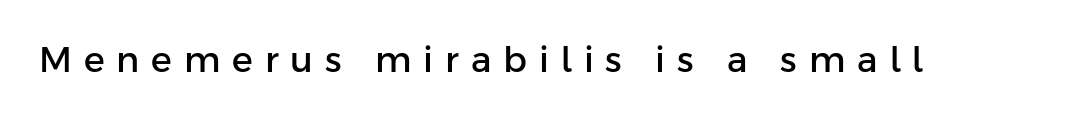
There is plenty of visible air inserted between adjacent glyphs. Check the space under the baseline: it is left empty. Here the designer chose a conventional face with non-uniform glyph widths. A sans-serif font was chosen for this passage. In terms of posture, this sample is upright.
